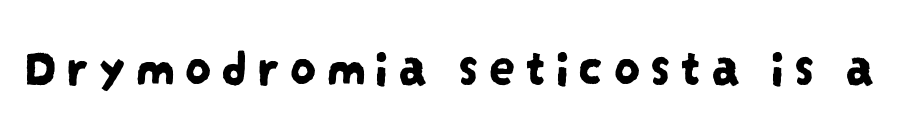
Q: Is the typeface a serif or a sans-serif typeface? A: Sans-serif.
Q: Is the text underlined? A: No.
Q: Width (condensed, normal, or wide)? A: Condensed.
Q: Stroke contrast? A: Low.
Q: x-height? A: Large.
Q: Monospaced? A: No.
